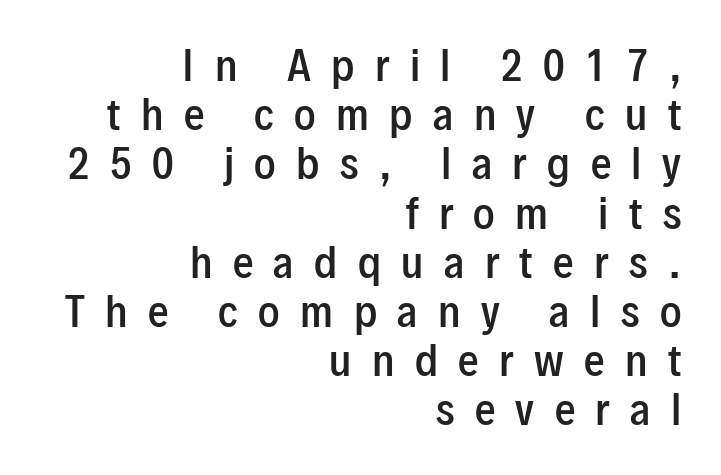
Q: Is the text bold? A: Semi-bold.
Q: Is the text italic (slanted)? A: No, it is upright.
Q: Is the typeface a serif or a sans-serif typeface? A: Sans-serif.
Q: Is the text underlined? A: No.
Q: How is the paragraph aligned? A: Right-aligned.
Q: Is the spacing between letters normal or unusually wide? A: Unusually wide.
Q: Width (condensed, normal, or wide)? A: Condensed.
Q: Stroke contrast? A: Low.
Q: x-height? A: Medium.
Q: Monospaced? A: No.
